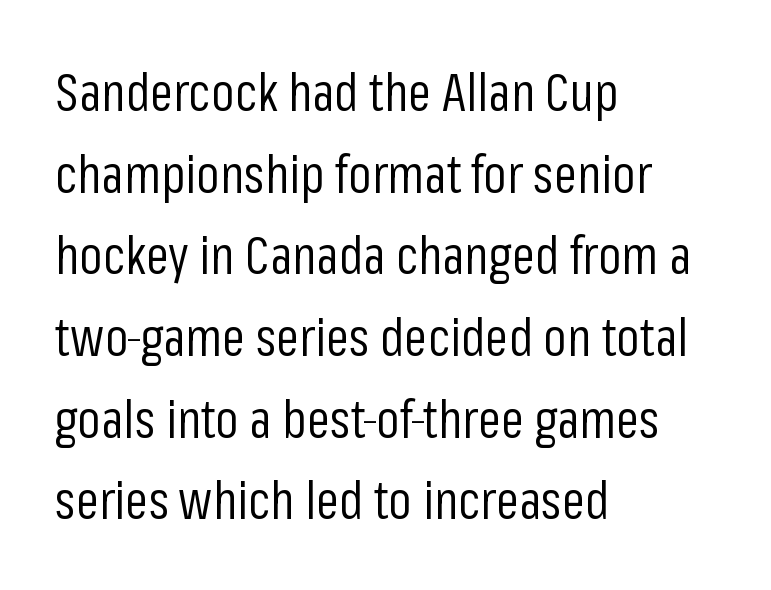
Q: Is the text bold? A: No.
Q: Is the text italic (slanted)? A: No, it is upright.
Q: Is the typeface a serif or a sans-serif typeface? A: Sans-serif.
Q: Is the text underlined? A: No.
Q: How is the paragraph aligned? A: Left-aligned.
Q: Is the spacing between letters normal or unusually wide? A: Normal.
Q: Is the spacing between lines tight, normal or loose? A: Normal.
Q: Width (condensed, normal, or wide)? A: Condensed.
Q: Stroke contrast? A: Low.
Q: x-height? A: Medium.
Q: Monospaced? A: No.
